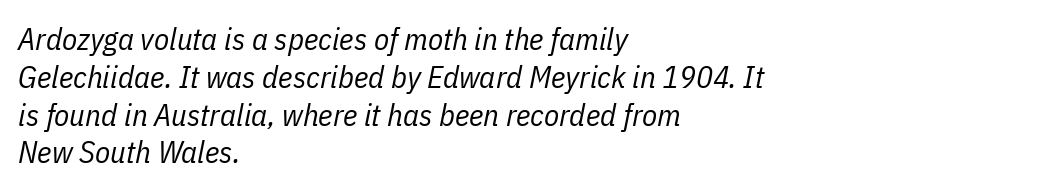
The image shows 31 px regular-weight, condensed type, italic (leaning right); set left-aligned, line spacing 1.22x, normal letter spacing, not underlined; low stroke contrast and a medium x-height.
